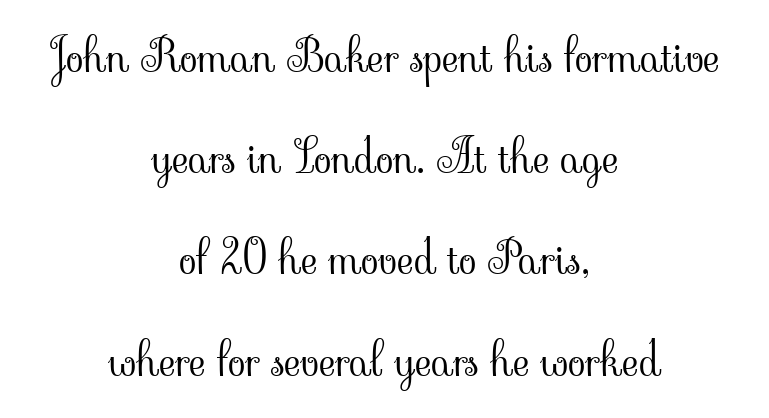
{"serif": "yes", "italic": "no", "bold": "no", "weight": "light", "width": "normal", "stroke_contrast": "low", "x_height": "small", "monospaced": "no", "underline": "no", "align": "center", "line_spacing": "loose", "line_spacing_ratio": 2.2, "letter_spacing": "normal", "letter_spacing_em": 0.0, "glyph_px": 46}
